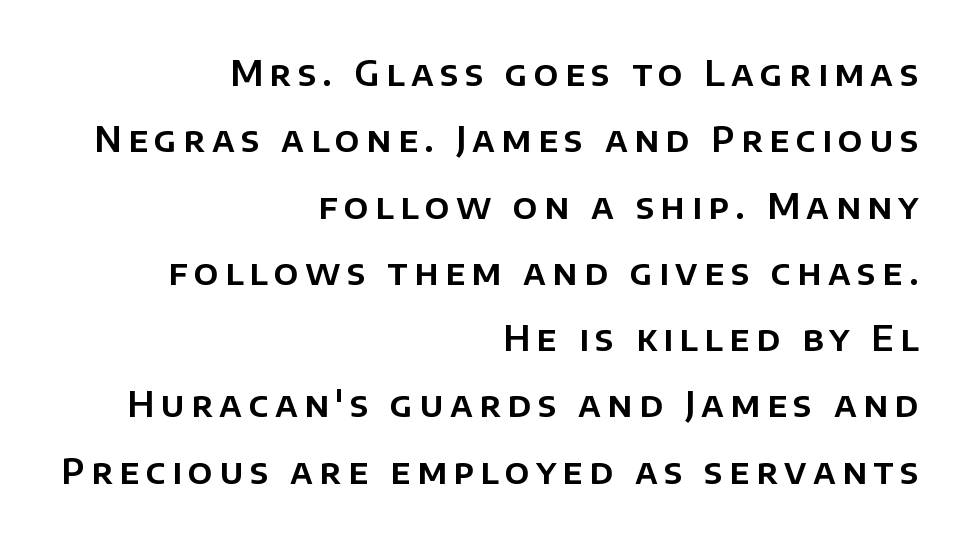
The image shows 34 px sans-serif type, upright; set right-aligned, loose line spacing (1.95x), not underlined; low stroke contrast and a large x-height.
